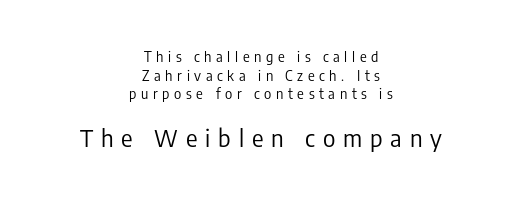
Q: Is the text bold? A: No.
Q: Is the text italic (slanted)? A: No, it is upright.
Q: Is the text underlined? A: No.
Q: How is the paragraph aligned? A: Centered.
Q: Is the spacing between letters normal or unusually wide? A: Unusually wide.
Q: Is the spacing between lines tight, normal or loose? A: Normal.
Q: Which block of text is set in a larger size, the first (top) or the second (bottom)? A: The second (bottom) one.
